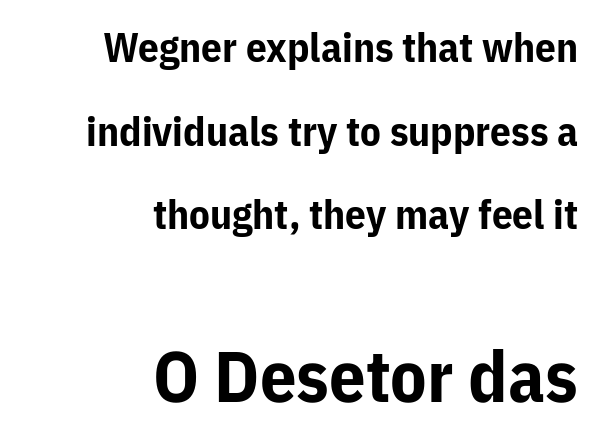
Q: Is the text bold? A: Yes.
Q: Is the text italic (slanted)? A: No, it is upright.
Q: Is the typeface a serif or a sans-serif typeface? A: Sans-serif.
Q: Is the text underlined? A: No.
Q: How is the paragraph aligned? A: Right-aligned.
Q: Is the spacing between letters normal or unusually wide? A: Normal.
Q: Is the spacing between lines tight, normal or loose? A: Loose.
Q: Which block of text is set in a larger size, the first (top) or the second (bottom)? A: The second (bottom) one.
Q: Width (condensed, normal, or wide)? A: Normal.
Q: Stroke contrast? A: Low.
Q: x-height? A: Medium.
Q: Monospaced? A: No.
